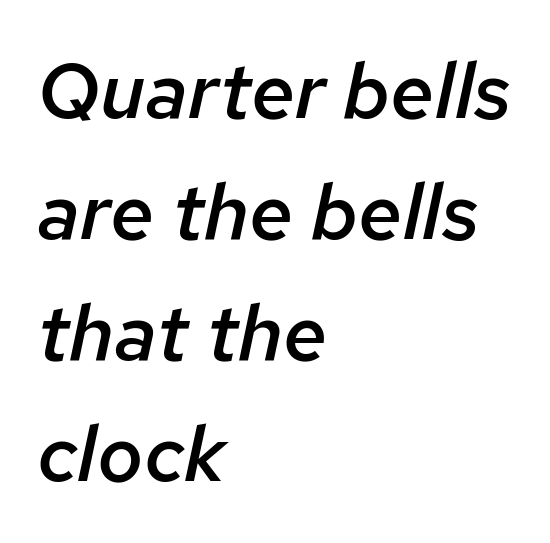
The image shows 79 px semibold type, italic (leaning right); set left-aligned, normal line spacing (1.53x), normal letter spacing, not underlined; low stroke contrast and a medium x-height.
